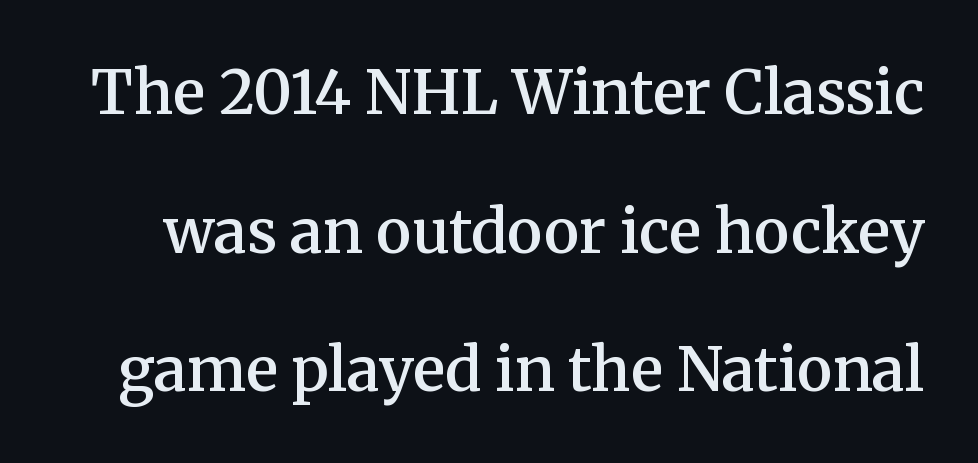
Q: Is the text bold? A: Semi-bold.
Q: Is the text italic (slanted)? A: No, it is upright.
Q: Is the typeface a serif or a sans-serif typeface? A: Serif.
Q: Is the text underlined? A: No.
Q: Is the spacing between letters normal or unusually wide? A: Normal.
Q: Is the spacing between lines tight, normal or loose? A: Loose.
Q: Width (condensed, normal, or wide)? A: Normal.
Q: Stroke contrast? A: Medium.
Q: x-height? A: Medium.
Q: Monospaced? A: No.
